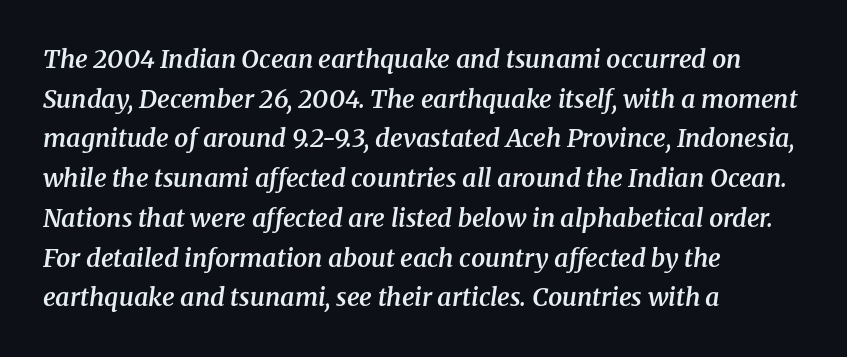
The image shows 25 px text type, italic (leaning right); set left-aligned, normal line spacing (1.59x), normal letter spacing, not underlined.
